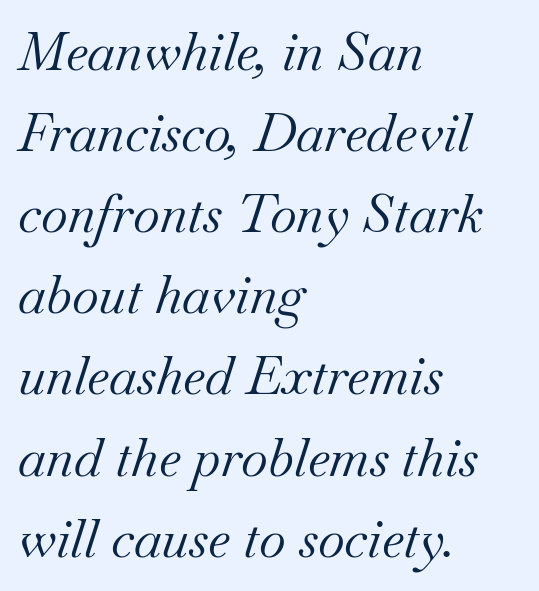
{"serif": "yes", "italic": "yes", "lean": "right", "slant_degrees": 18, "bold": "no", "weight": "regular", "width": "normal", "stroke_contrast": "medium", "x_height": "small", "monospaced": "no", "underline": "no", "align": "left", "line_spacing": "normal", "line_spacing_ratio": 1.56, "letter_spacing": "normal", "letter_spacing_em": 0.0, "glyph_px": 52}
